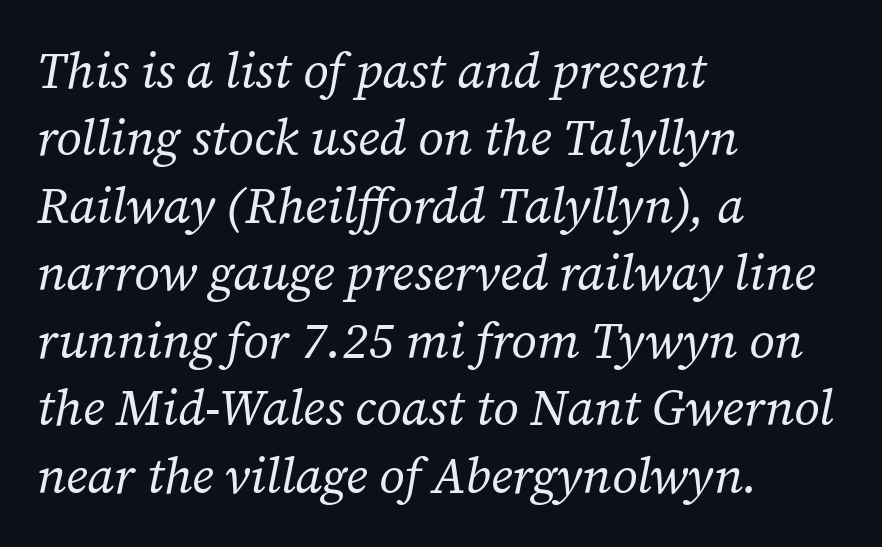
{"serif": "yes", "italic": "yes", "lean": "right", "slant_degrees": 12, "bold": "no", "weight": "regular", "width": "normal", "stroke_contrast": "low", "x_height": "medium", "monospaced": "no", "underline": "no", "align": "left", "line_spacing": "normal", "line_spacing_ratio": 1.35, "letter_spacing": "normal", "letter_spacing_em": 0.0, "glyph_px": 50}
